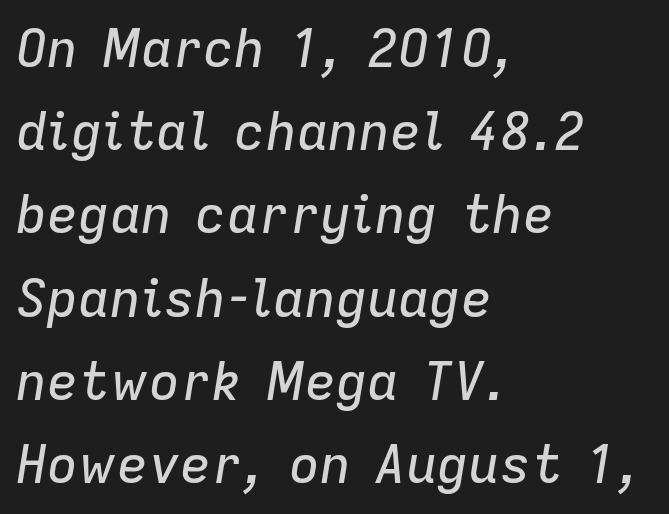
Q: Is the text italic (slanted)? A: Yes, it leans right by about 9 degrees.
Q: Is the text underlined? A: No.
Q: How is the paragraph aligned? A: Left-aligned.
Q: Is the spacing between letters normal or unusually wide? A: Normal.
Q: Is the spacing between lines tight, normal or loose? A: Normal.
Q: Width (condensed, normal, or wide)? A: Normal.
Q: Stroke contrast? A: Low.
Q: x-height? A: Medium.
Q: Monospaced? A: No.
